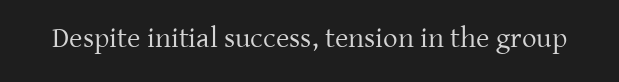
{"serif": "yes", "italic": "no", "bold": "no", "weight": "regular", "width": "normal", "stroke_contrast": "low", "x_height": "medium", "monospaced": "no", "underline": "no", "letter_spacing": "normal", "letter_spacing_em": 0.0, "glyph_px": 29}
